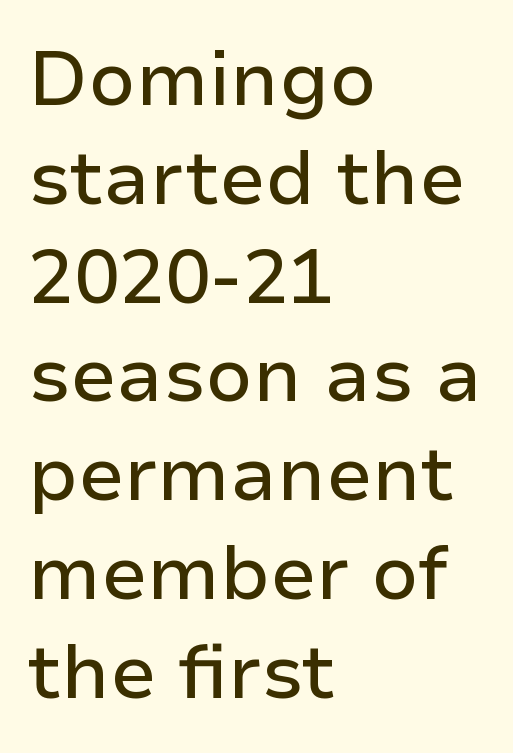
Q: Is the text italic (slanted)? A: No, it is upright.
Q: Is the typeface a serif or a sans-serif typeface? A: Sans-serif.
Q: Is the text underlined? A: No.
Q: How is the paragraph aligned? A: Left-aligned.
Q: Is the spacing between letters normal or unusually wide? A: Normal.
Q: Is the spacing between lines tight, normal or loose? A: Normal.
Q: Width (condensed, normal, or wide)? A: Normal.
Q: Stroke contrast? A: Low.
Q: x-height? A: Medium.
Q: Monospaced? A: No.
